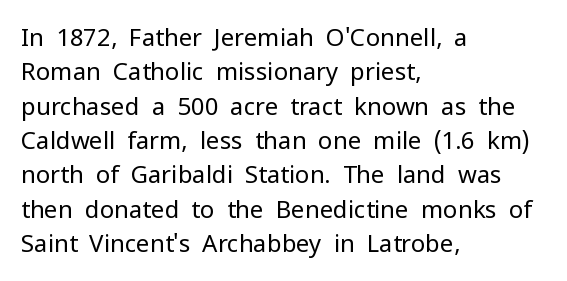
Q: Is the text bold? A: No.
Q: Is the text italic (slanted)? A: No, it is upright.
Q: Is the text underlined? A: No.
Q: How is the paragraph aligned? A: Left-aligned.
Q: Is the spacing between letters normal or unusually wide? A: Normal.
Q: Is the spacing between lines tight, normal or loose? A: Normal.
